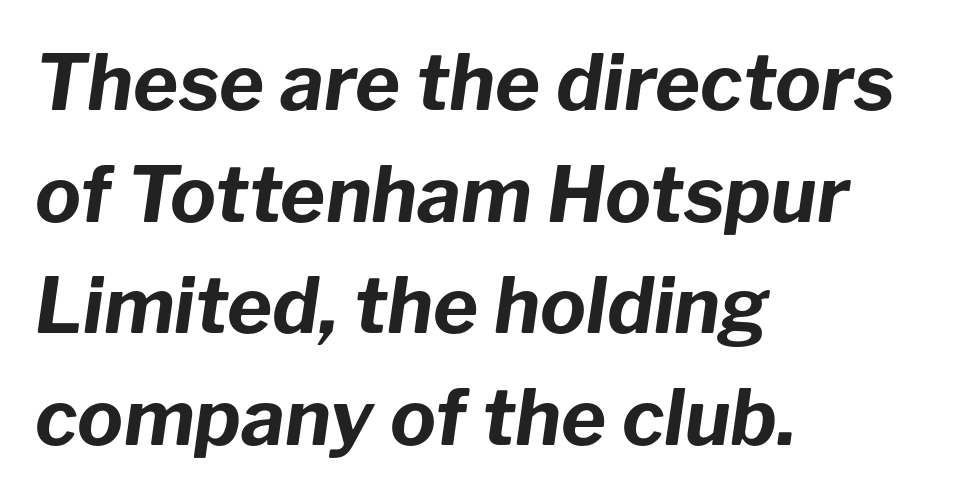
Check under the words: just untouched page. Caption: standard tracking, unaltered. Designer's note — italics engaged. Weight check: bold — yes, fully. The passage shown is typed in a proportional face where columns would drift.
